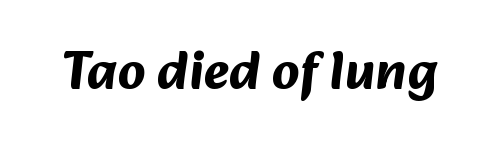
These lines carry a lot of weight — the face is fully bold. The type is set solid horizontally, with unmodified tracking. Do the characters align in a grid? No, the font is proportional. Underline: absent. Observe the absence of serifs on each vertical stroke in this sample.
